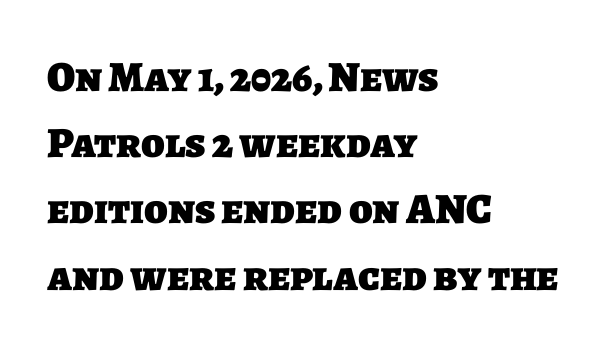
These lines carry a lot of weight — the face is fully bold. The typeface chosen for these lines omits serifs. How would I describe the line gaps? Plain and ordinary. If you drew a ruler down the left edge, every line would touch it.
